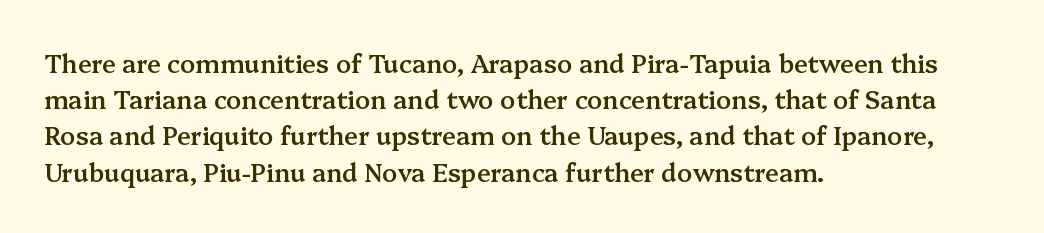
Caption: semibold face, moderately heavy strokes. Type without underlining. Quick note: interline space is typical. Vertical strokes here are truly vertical. Caption: multi-line text, flush left, ragged right.
